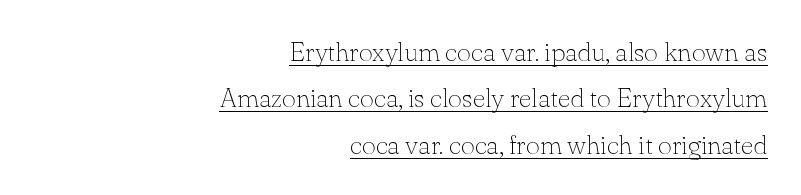
Q: Is the text bold? A: No.
Q: Is the text italic (slanted)? A: No, it is upright.
Q: Is the text underlined? A: Yes.
Q: How is the paragraph aligned? A: Right-aligned.
Q: Is the spacing between letters normal or unusually wide? A: Normal.
